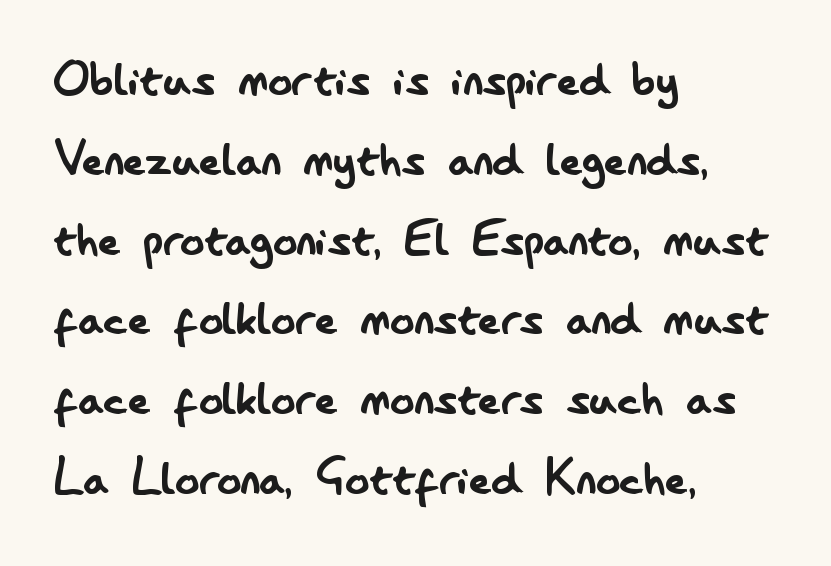
The image shows 60 px regular-weight, condensed sans-serif type, upright; set left-aligned, normal line spacing (1.33x), normal letter spacing, not underlined; low stroke contrast and a small x-height.
